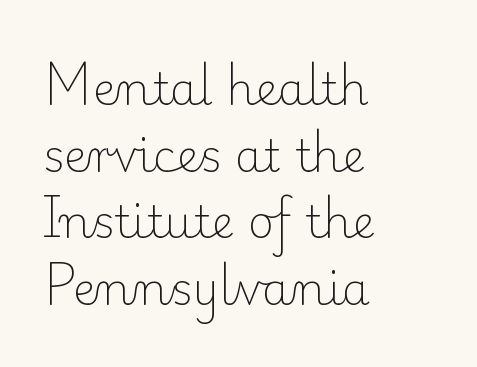
Q: Is the text bold? A: No.
Q: Is the text italic (slanted)? A: No, it is upright.
Q: Is the typeface a serif or a sans-serif typeface? A: Serif.
Q: Is the text underlined? A: No.
Q: How is the paragraph aligned? A: Left-aligned.
Q: Is the spacing between letters normal or unusually wide? A: Normal.
Q: Is the spacing between lines tight, normal or loose? A: Normal.
Q: Width (condensed, normal, or wide)? A: Normal.
Q: Stroke contrast? A: Low.
Q: x-height? A: Small.
Q: Monospaced? A: No.
